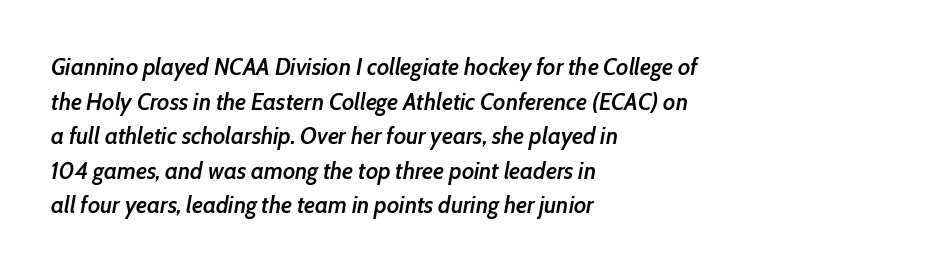
Q: Is the text bold? A: Semi-bold.
Q: Is the text italic (slanted)? A: Yes, it leans right by about 10 degrees.
Q: Is the text underlined? A: No.
Q: How is the paragraph aligned? A: Left-aligned.
Q: Is the spacing between letters normal or unusually wide? A: Normal.
Q: Is the spacing between lines tight, normal or loose? A: Normal.
